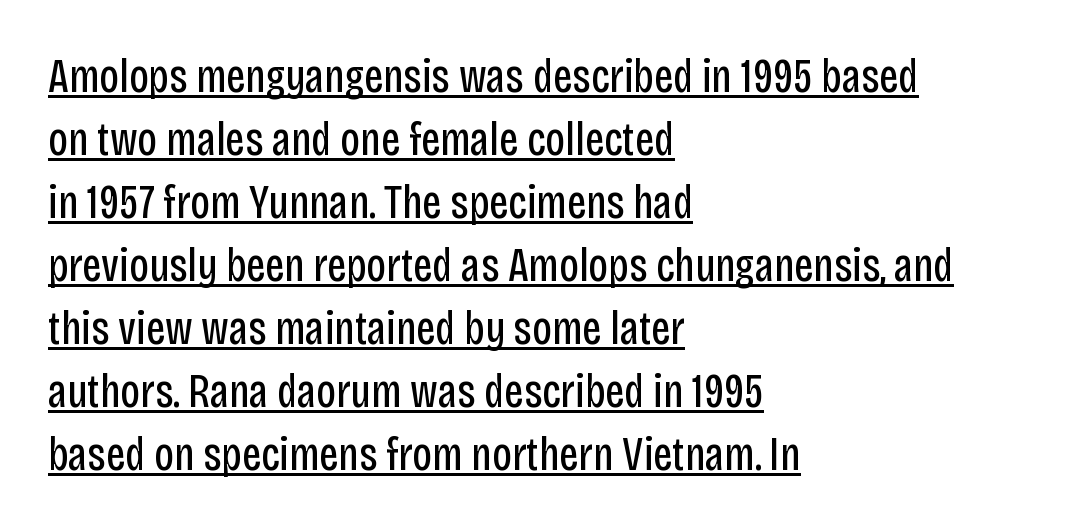
The image shows 47 px regular-weight, condensed sans-serif type, upright; set left-aligned, normal line spacing (1.34x), normal letter spacing, underlined; low stroke contrast and a large x-height.
